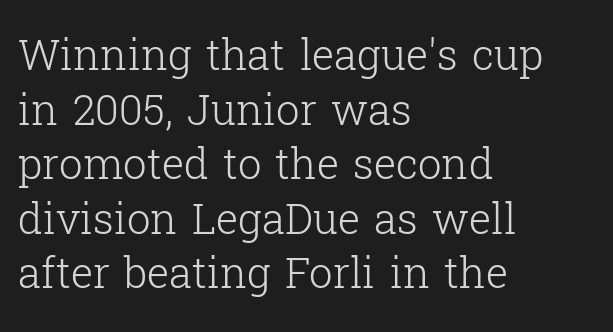
Q: Is the text bold? A: No.
Q: Is the text italic (slanted)? A: No, it is upright.
Q: Is the typeface a serif or a sans-serif typeface? A: Serif.
Q: Is the text underlined? A: No.
Q: How is the paragraph aligned? A: Left-aligned.
Q: Is the spacing between letters normal or unusually wide? A: Normal.
Q: Is the spacing between lines tight, normal or loose? A: Normal.
Q: Width (condensed, normal, or wide)? A: Normal.
Q: Stroke contrast? A: Low.
Q: x-height? A: Medium.
Q: Monospaced? A: No.
